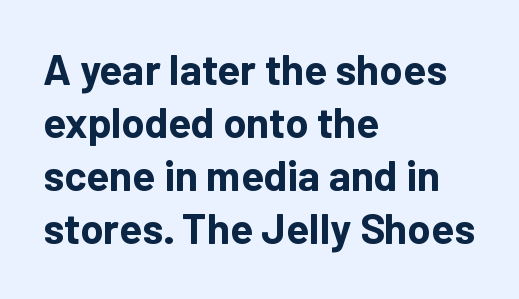
If you measured baseline to baseline, you'd find a middling distance. Do the characters align in a grid? No, the font is proportional. The characters display no serif detailing; their extremities are plain. No italicization has been applied; the sample stays upright.
